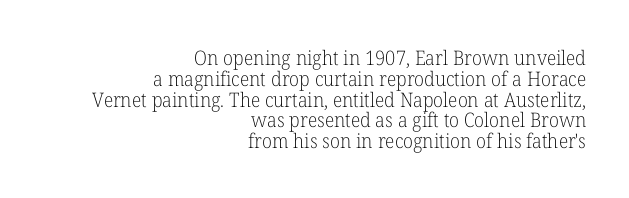
{"italic": "no", "bold": "no", "underline": "no", "align": "right", "line_spacing": "tight", "line_spacing_ratio": 1.04, "letter_spacing": "normal", "letter_spacing_em": 0.0, "glyph_px": 20}
